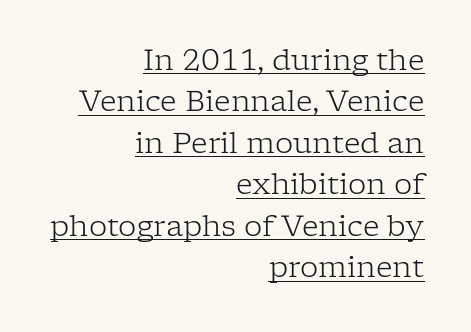
{"serif": "yes", "italic": "no", "bold": "no", "weight": "light", "width": "normal", "stroke_contrast": "low", "x_height": "medium", "monospaced": "no", "underline": "yes", "align": "right", "line_spacing": "normal", "line_spacing_ratio": 1.43, "letter_spacing": "normal", "letter_spacing_em": 0.0, "glyph_px": 29}
